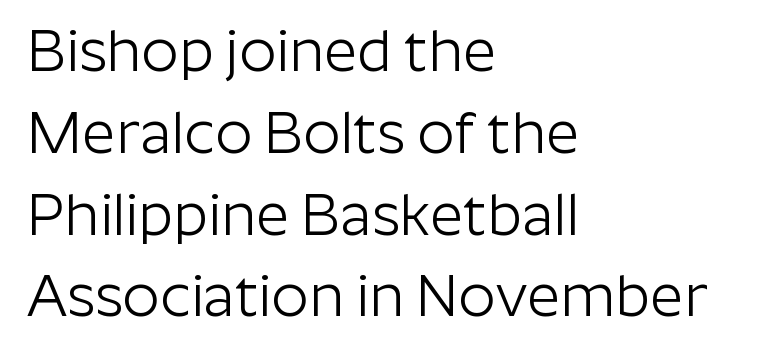
Q: Is the text bold? A: No.
Q: Is the text italic (slanted)? A: No, it is upright.
Q: Is the typeface a serif or a sans-serif typeface? A: Sans-serif.
Q: Is the text underlined? A: No.
Q: How is the paragraph aligned? A: Left-aligned.
Q: Is the spacing between letters normal or unusually wide? A: Normal.
Q: Is the spacing between lines tight, normal or loose? A: Normal.
Q: Width (condensed, normal, or wide)? A: Normal.
Q: Stroke contrast? A: Low.
Q: x-height? A: Medium.
Q: Monospaced? A: No.
